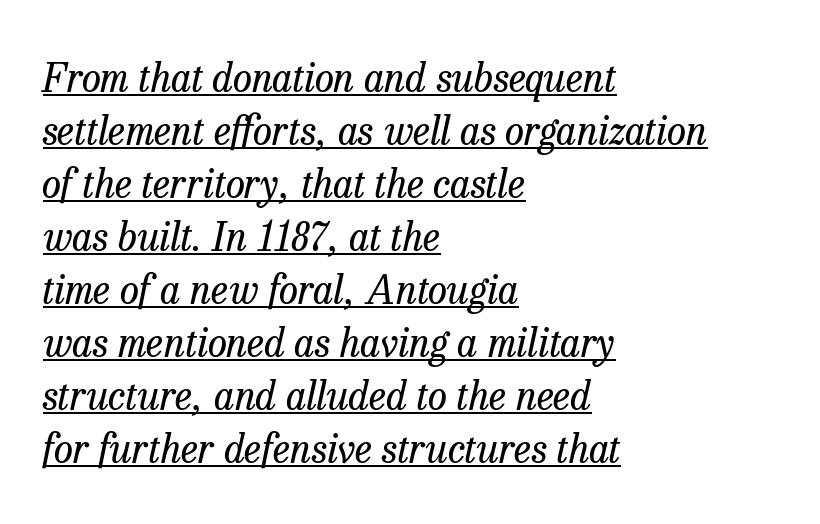
The font family rendered here belongs to the serif group. Inter-character spacing is left at the font's built-in metrics. Like a heading marked for emphasis, these lines bear an underscore. Observe the lean: these are italic letterforms. Whoever set this chose a conventional vertical rhythm. Looks like regular typesetting: each glyph gets only the width it needs.
